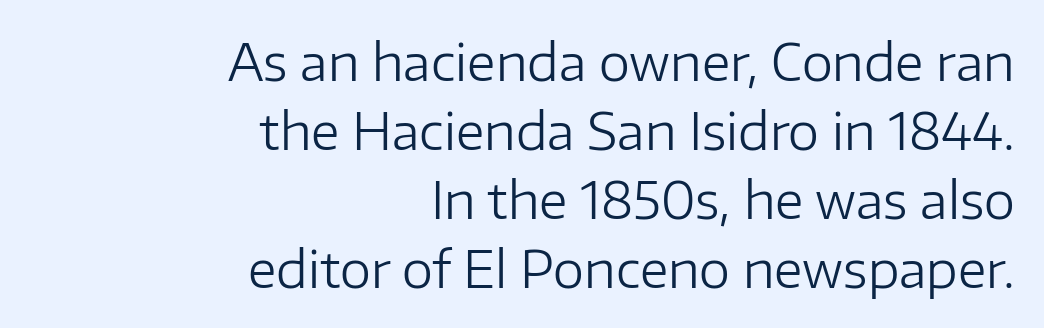
{"serif": "no", "italic": "no", "bold": "no", "weight": "regular", "width": "normal", "stroke_contrast": "low", "x_height": "medium", "monospaced": "no", "underline": "no", "align": "right", "line_spacing": "normal", "line_spacing_ratio": 1.38, "letter_spacing": "normal", "letter_spacing_em": 0.0, "glyph_px": 50}
